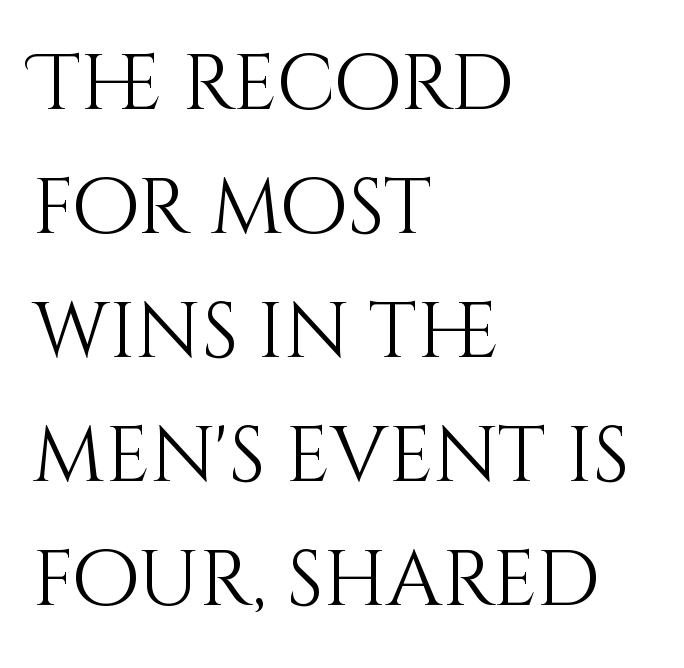
The image shows 78 px light type, upright; set left-aligned, normal line spacing (1.59x), normal letter spacing, not underlined; medium stroke contrast and a large x-height.
